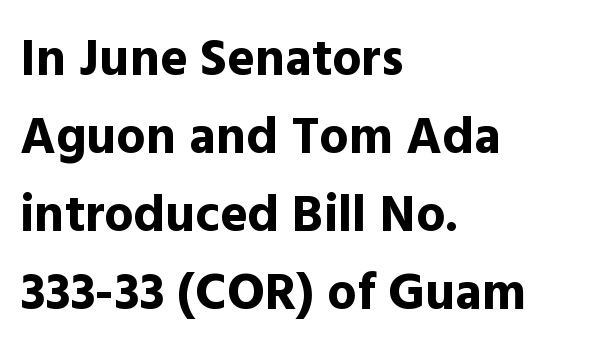
The image shows 52 px bold sans-serif type, upright; set left-aligned, normal line spacing (1.5x), normal letter spacing, not underlined; a medium x-height.
